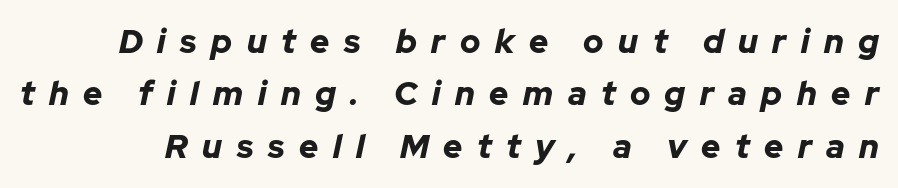
{"italic": "yes", "lean": "right", "slant_degrees": 12, "bold": "yes", "weight": "bold", "width": "normal", "stroke_contrast": "low", "x_height": "medium", "monospaced": "no", "underline": "no", "line_spacing": "normal", "line_spacing_ratio": 1.59, "letter_spacing": "wide", "letter_spacing_em": 0.44, "glyph_px": 33}
